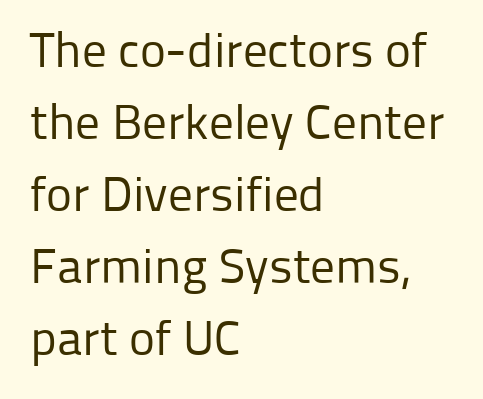
The image shows 49 px regular-weight sans-serif type, upright; set left-aligned, normal line spacing (1.47x), normal letter spacing, not underlined; low stroke contrast and a medium x-height.
